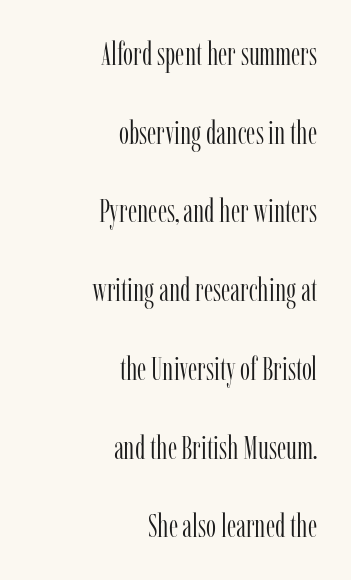
Q: Is the text bold? A: No.
Q: Is the text italic (slanted)? A: No, it is upright.
Q: Is the typeface a serif or a sans-serif typeface? A: Serif.
Q: Is the text underlined? A: No.
Q: How is the paragraph aligned? A: Right-aligned.
Q: Is the spacing between letters normal or unusually wide? A: Normal.
Q: Is the spacing between lines tight, normal or loose? A: Loose.
Q: Width (condensed, normal, or wide)? A: Condensed.
Q: Stroke contrast? A: Low.
Q: x-height? A: Medium.
Q: Monospaced? A: No.
